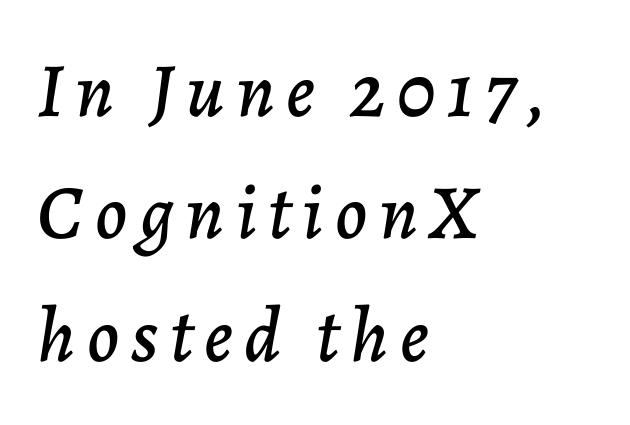
Q: Is the text italic (slanted)? A: Yes, it leans right by about 7 degrees.
Q: Is the text underlined? A: No.
Q: How is the paragraph aligned? A: Left-aligned.
Q: Is the spacing between lines tight, normal or loose? A: Normal.
Q: Width (condensed, normal, or wide)? A: Normal.
Q: Stroke contrast? A: Low.
Q: x-height? A: Medium.
Q: Monospaced? A: No.
